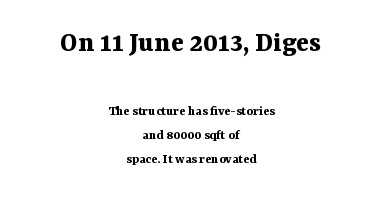
The image shows 30 px bold serif type, upright; set centered, line spacing 1.71x, normal letter spacing, not underlined; the first (top) block is 2.14x larger; medium stroke contrast and a medium x-height.
